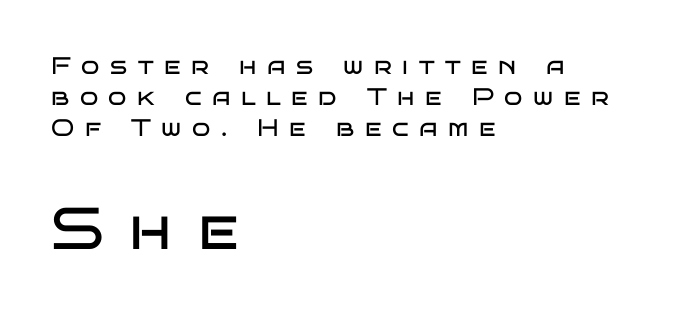
You could only call the tracking loose — the letters float apart. This sample uses an upright cut, with every glyph sitting square on the baseline. Baseline-to-baseline distance is the conventional proportion of letter height. No feet cap the strokes, marking this as sans-serif type. The lower block of text is set noticeably larger than the block above it. The rendering uses natural spacing where letterforms have individual widths.
